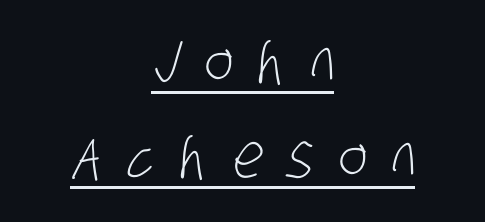
{"serif": "no", "bold": "no", "weight": "light", "width": "condensed", "stroke_contrast": "low", "x_height": "large", "monospaced": "no", "underline": "yes", "align": "center", "line_spacing": "normal", "line_spacing_ratio": 1.56, "letter_spacing": "wide", "letter_spacing_em": 0.41, "glyph_px": 61}
